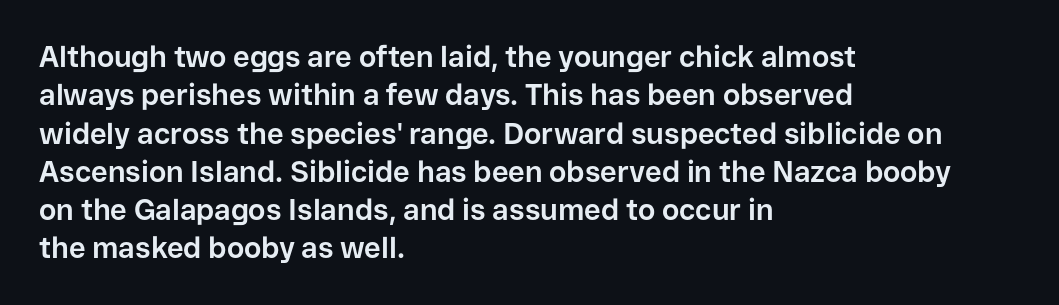
Q: Is the text bold? A: Yes.
Q: Is the text italic (slanted)? A: No, it is upright.
Q: Is the typeface a serif or a sans-serif typeface? A: Sans-serif.
Q: Is the text underlined? A: No.
Q: How is the paragraph aligned? A: Left-aligned.
Q: Is the spacing between letters normal or unusually wide? A: Normal.
Q: Is the spacing between lines tight, normal or loose? A: Normal.
Q: Width (condensed, normal, or wide)? A: Normal.
Q: Stroke contrast? A: Low.
Q: x-height? A: Medium.
Q: Monospaced? A: No.
